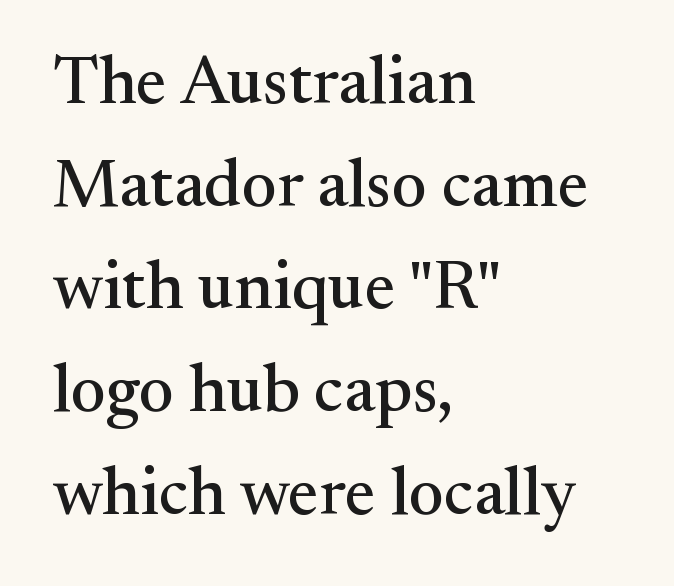
Q: Is the text italic (slanted)? A: No, it is upright.
Q: Is the typeface a serif or a sans-serif typeface? A: Serif.
Q: Is the text underlined? A: No.
Q: How is the paragraph aligned? A: Left-aligned.
Q: Is the spacing between letters normal or unusually wide? A: Normal.
Q: Is the spacing between lines tight, normal or loose? A: Normal.
Q: Width (condensed, normal, or wide)? A: Normal.
Q: Stroke contrast? A: Medium.
Q: x-height? A: Small.
Q: Monospaced? A: No.
